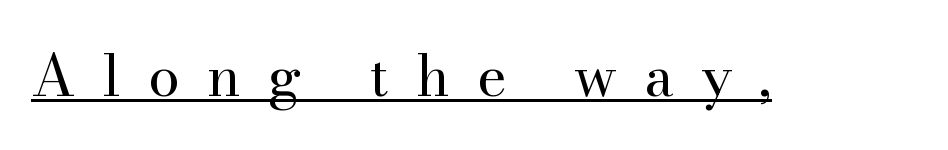
Q: Is the text bold? A: No.
Q: Is the text italic (slanted)? A: No, it is upright.
Q: Is the typeface a serif or a sans-serif typeface? A: Serif.
Q: Is the text underlined? A: Yes.
Q: Is the spacing between letters normal or unusually wide? A: Unusually wide.
Q: Width (condensed, normal, or wide)? A: Normal.
Q: Stroke contrast? A: High.
Q: x-height? A: Small.
Q: Monospaced? A: No.
